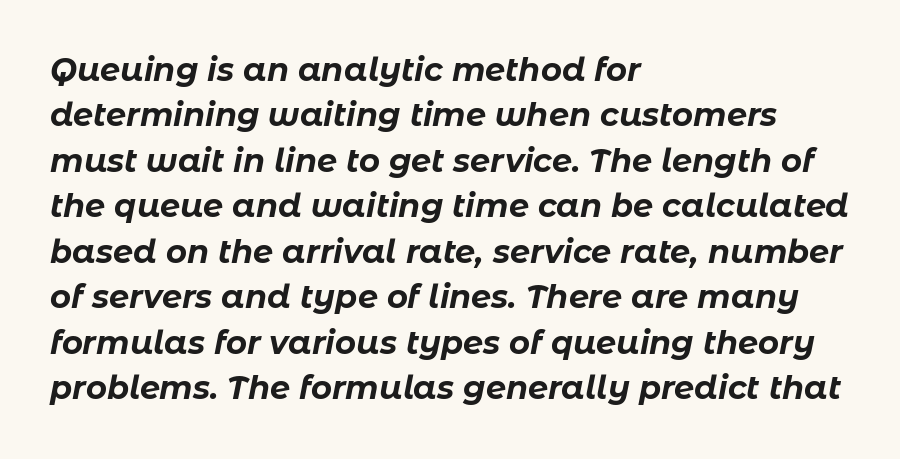
This sample has the flowing, uneven cadence of proportional lettering. Each line starts at the same left margin while the right side varies. Descenders hang freely into open space. Whoever set this chose a conventional vertical rhythm.
